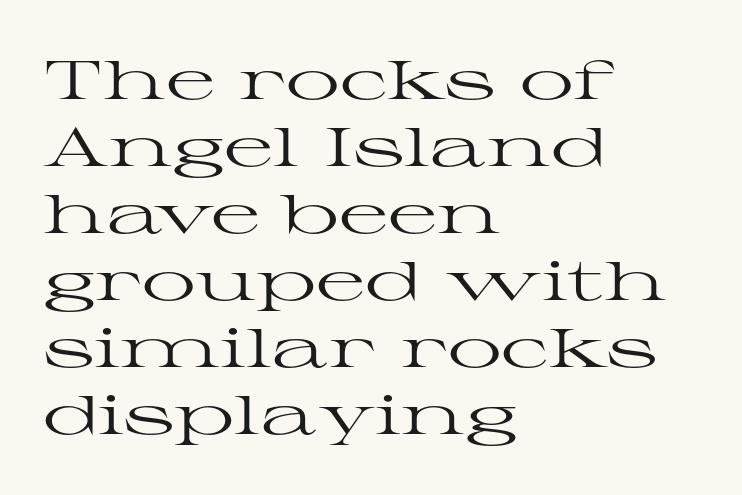
The image shows 54 px regular-weight, wide serif type, upright; set left-aligned, line spacing 1.24x, normal letter spacing, not underlined; high stroke contrast and a medium x-height.
